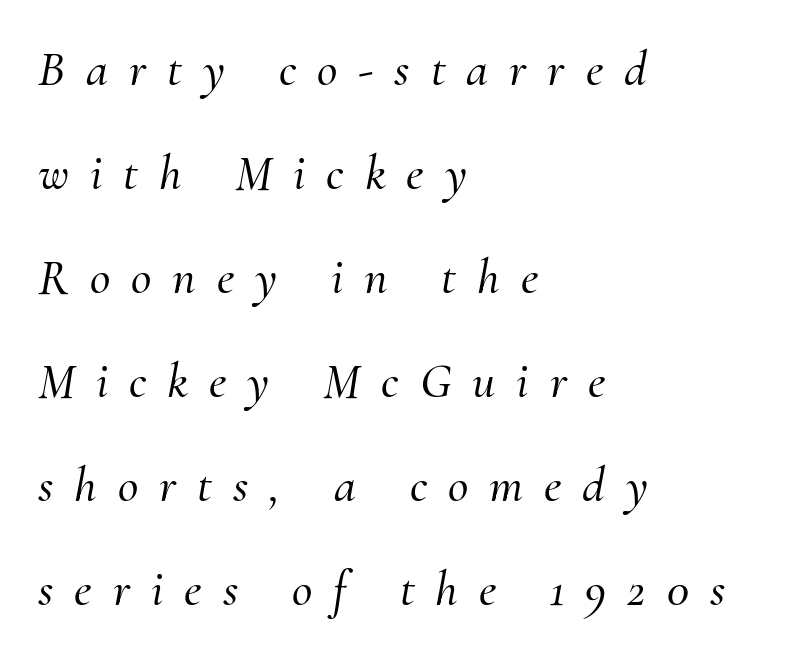
Spacing verdict: proportional, widths tailored to each character. Unmarked baselines from the first word to the last. The horizontal fit of the characters is loose and conspicuously gappy. Successive baselines arrive slowly, with a big drop between each.
